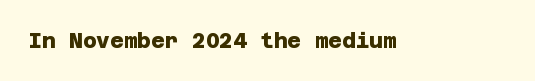
On the weight axis this lands at bold, roughly 700. Spacing between characters is what you'd get straight out of the box. Check under the words: just untouched page.
